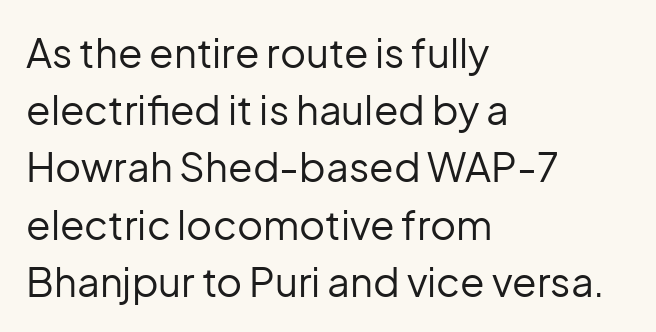
The image shows 40 px regular-weight sans-serif type, upright; set left-aligned, normal line spacing (1.43x), normal letter spacing, not underlined; low stroke contrast and a medium x-height.
